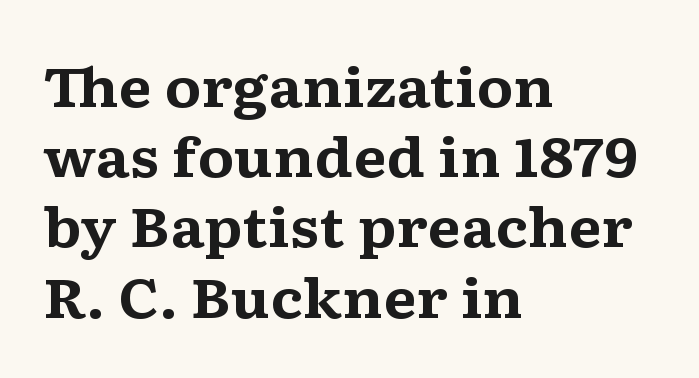
Q: Is the text bold? A: Yes.
Q: Is the text italic (slanted)? A: No, it is upright.
Q: Is the typeface a serif or a sans-serif typeface? A: Serif.
Q: Is the text underlined? A: No.
Q: How is the paragraph aligned? A: Left-aligned.
Q: Is the spacing between letters normal or unusually wide? A: Normal.
Q: Is the spacing between lines tight, normal or loose? A: Normal.
Q: Width (condensed, normal, or wide)? A: Wide.
Q: Stroke contrast? A: Medium.
Q: x-height? A: Medium.
Q: Monospaced? A: No.
